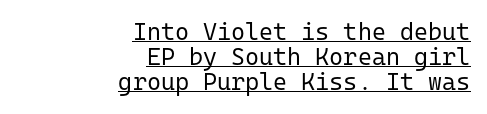
{"italic": "no", "bold": "no", "underline": "yes", "align": "right", "line_spacing": "tight", "line_spacing_ratio": 1.05, "letter_spacing": "normal", "letter_spacing_em": 0.0, "glyph_px": 24}
